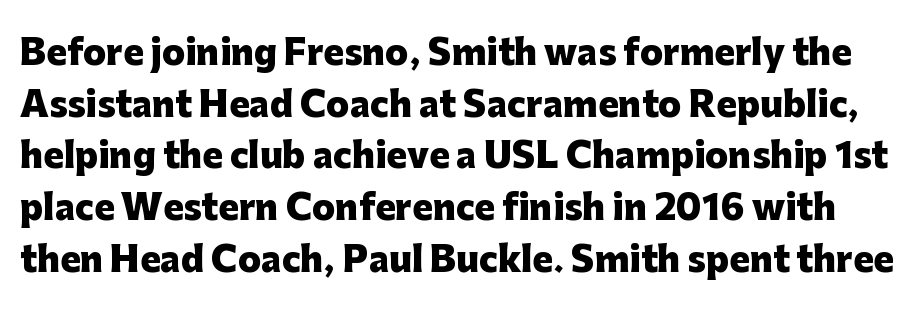
{"serif": "no", "italic": "no", "bold": "yes", "weight": "heavy", "width": "normal", "stroke_contrast": "low", "x_height": "medium", "monospaced": "no", "underline": "no", "line_spacing": "normal", "line_spacing_ratio": 1.52, "letter_spacing": "normal", "letter_spacing_em": 0.0, "glyph_px": 34}
